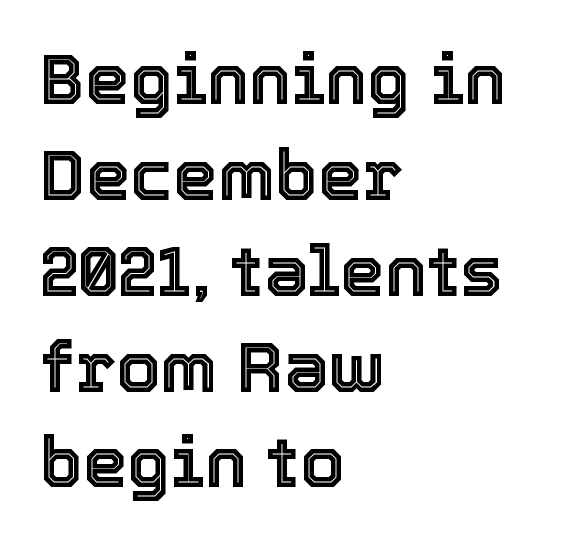
Letter spacing: default. In CSS terms this would be text-align: left. Reading down the column, the eye jumps a familiar distance to each next line. A typesetter would call this proportional, since set widths differ per character. In terms of posture, this sample is upright.
